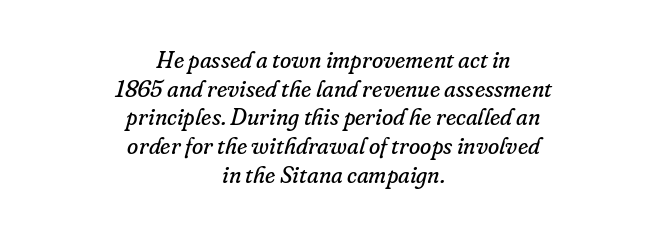
Short note: letters normally spaced. Anything drawn beneath the words? Only blank space. In CSS terms this would be text-align: center. Is the type heavy? It reads as light-to-regular instead. What's the leading like? Ordinary, nothing unusual. Emphasis-style slanted type is in use.
